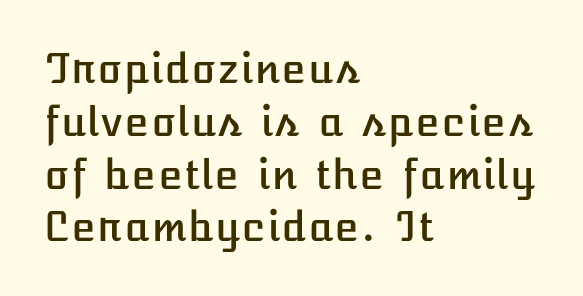
Unlike italic type, these characters show no tilt at all. Quick note: underline off. The vertical gap from one line to the next is medium. Each word holds together tightly as a unit, with standard inter-letter gaps. Casual observation: everything's shoved over to the left.
